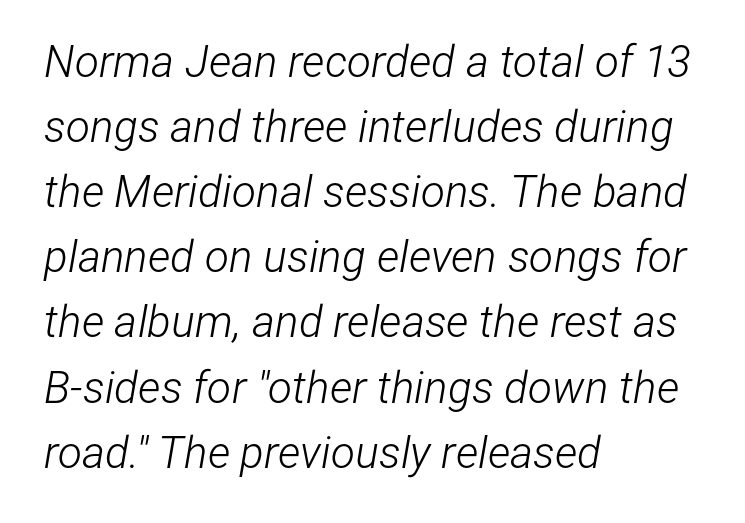
Q: Is the text bold? A: No.
Q: Is the text italic (slanted)? A: Yes, it leans right by about 12 degrees.
Q: Is the text underlined? A: No.
Q: How is the paragraph aligned? A: Left-aligned.
Q: Is the spacing between letters normal or unusually wide? A: Normal.
Q: Is the spacing between lines tight, normal or loose? A: Normal.
Q: Width (condensed, normal, or wide)? A: Condensed.
Q: Stroke contrast? A: Low.
Q: x-height? A: Medium.
Q: Monospaced? A: No.
